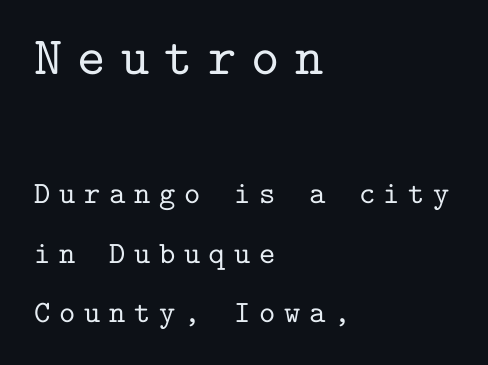
One glance says open: line gaps are wider than usual. The passage is arranged the way most books set body copy — flush left. Rule under the text: the space is simply empty. Typesetter's note — upper block bumped up in size, lower block left smaller.
